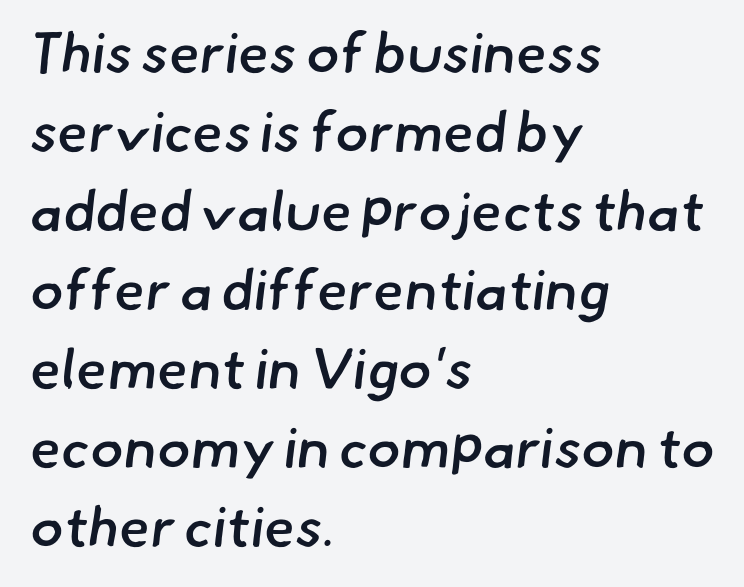
The image shows 56 px semibold sans-serif type; set left-aligned, normal line spacing (1.41x), normal letter spacing, not underlined; low stroke contrast and a small x-height.
